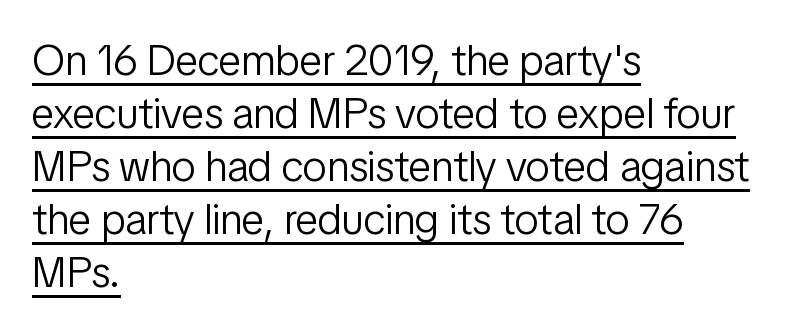
Q: Is the text bold? A: No.
Q: Is the text italic (slanted)? A: No, it is upright.
Q: Is the typeface a serif or a sans-serif typeface? A: Sans-serif.
Q: Is the text underlined? A: Yes.
Q: How is the paragraph aligned? A: Left-aligned.
Q: Is the spacing between letters normal or unusually wide? A: Normal.
Q: Width (condensed, normal, or wide)? A: Condensed.
Q: Stroke contrast? A: Low.
Q: x-height? A: Medium.
Q: Monospaced? A: No.
